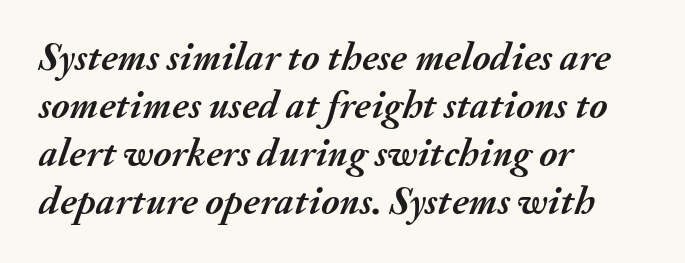
{"italic": "yes", "lean": "right", "slant_degrees": 20, "bold": "yes", "weight": "semibold", "width": "normal", "stroke_contrast": "medium", "x_height": "small", "monospaced": "no", "underline": "no", "align": "left", "line_spacing_ratio": 1.2, "letter_spacing": "normal", "letter_spacing_em": 0.0, "glyph_px": 40}
